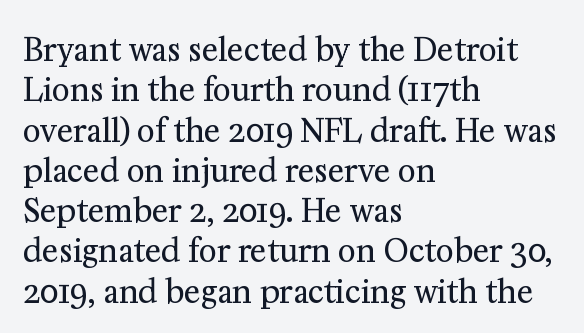
Q: Is the text bold? A: No.
Q: Is the text italic (slanted)? A: No, it is upright.
Q: Is the typeface a serif or a sans-serif typeface? A: Serif.
Q: Is the text underlined? A: No.
Q: How is the paragraph aligned? A: Left-aligned.
Q: Is the spacing between letters normal or unusually wide? A: Normal.
Q: Is the spacing between lines tight, normal or loose? A: Normal.
Q: Width (condensed, normal, or wide)? A: Normal.
Q: Stroke contrast? A: Medium.
Q: x-height? A: Medium.
Q: Monospaced? A: No.
